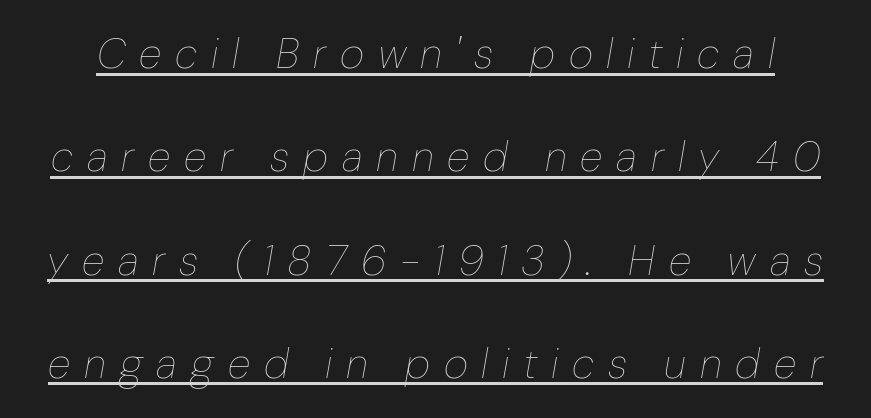
Short note: letters widely spaced. These lines are rendered in a variable-pitch font. The words here are underlined. Vertical spacing — loose.
